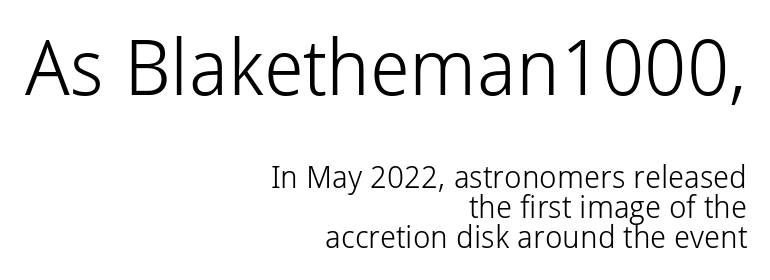
The image shows 77 px light sans-serif type, upright; set right-aligned, tight line spacing (0.97x), normal letter spacing, not underlined; the first (top) block is 2.48x larger; low stroke contrast and a medium x-height.
